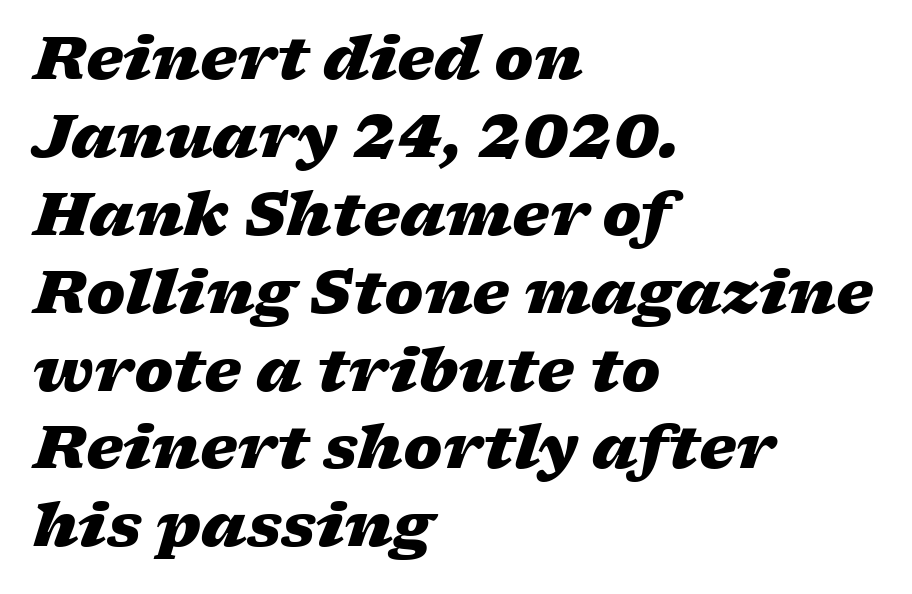
The image shows 59 px heavy, wide type, italic (leaning right); set left-aligned, normal line spacing (1.32x), normal letter spacing, not underlined; low stroke contrast and a medium x-height.
